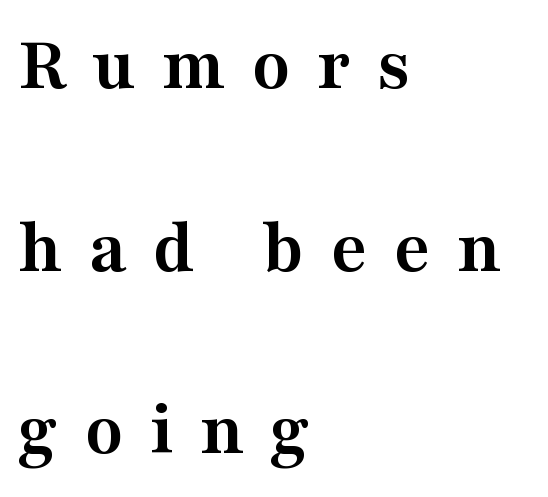
The image shows 78 px semibold, wide serif type, upright; set left-aligned, loose line spacing (2.34x), unusually wide letter spacing (+0.34 em), not underlined; medium stroke contrast and a medium x-height.
